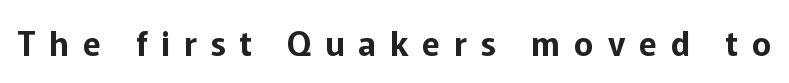
{"serif": "no", "italic": "no", "width": "normal", "stroke_contrast": "low", "x_height": "medium", "monospaced": "no", "underline": "no", "letter_spacing": "wide", "letter_spacing_em": 0.42, "glyph_px": 33}
